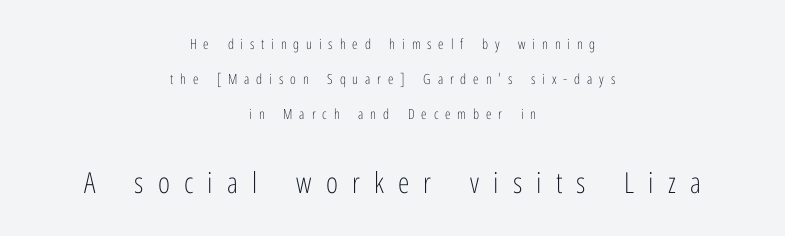
Look at the bottom of the vertical strokes: they stop flat, with no serifs. Words appear elongated and porous because spacing is wide. The strokes are not fattened; the text isn't bold. No italicization has been applied; the sample stays upright. Airy leading. The glyphs are unaccompanied by any horizontal stroke below them.
